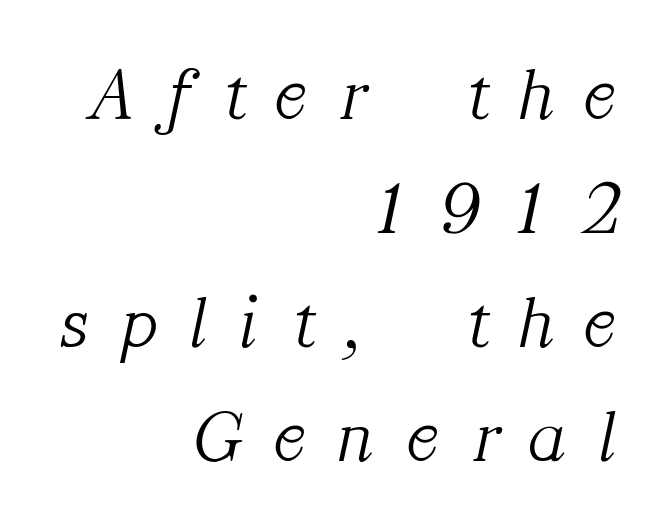
Emphasis-style slanted type is in use. Descenders are the only things crossing below the line. These lines have a slow, spaced-out rhythm from letter to letter. Look at the bottom of the vertical strokes: they flare into serifs here. Is the block centered? No — it sits flush against the right margin. The face used here is proportionally spaced, like ordinary book or web type.
